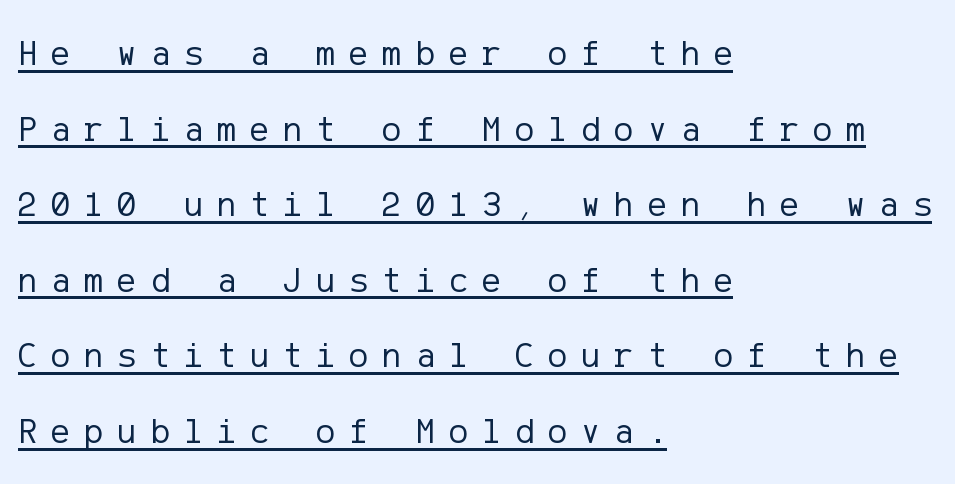
Q: Is the text bold? A: No.
Q: Is the text italic (slanted)? A: No, it is upright.
Q: Is the typeface a serif or a sans-serif typeface? A: Sans-serif.
Q: Is the text underlined? A: Yes.
Q: How is the paragraph aligned? A: Left-aligned.
Q: Is the spacing between letters normal or unusually wide? A: Unusually wide.
Q: Is the spacing between lines tight, normal or loose? A: Loose.
Q: Width (condensed, normal, or wide)? A: Normal.
Q: Stroke contrast? A: Low.
Q: x-height? A: Medium.
